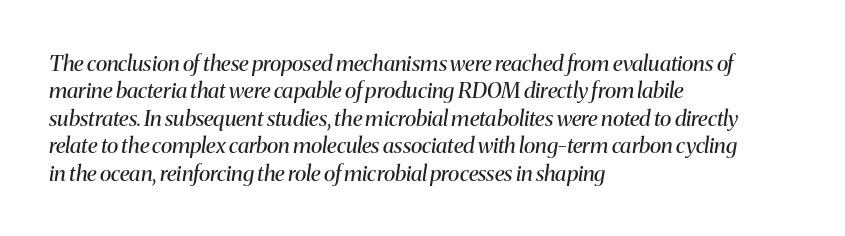
Q: Is the text bold? A: No.
Q: Is the text italic (slanted)? A: Yes, it leans right by about 8 degrees.
Q: Is the text underlined? A: No.
Q: How is the paragraph aligned? A: Left-aligned.
Q: Is the spacing between letters normal or unusually wide? A: Normal.
Q: Is the spacing between lines tight, normal or loose? A: Normal.
